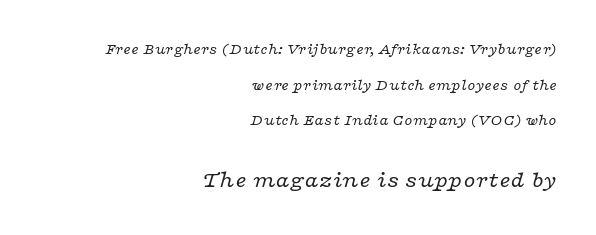
The image shows 24 px text type, italic (leaning right); set right-aligned, loose line spacing (2.23x), normal letter spacing, not underlined; the second (bottom) block is 1.5x larger.
